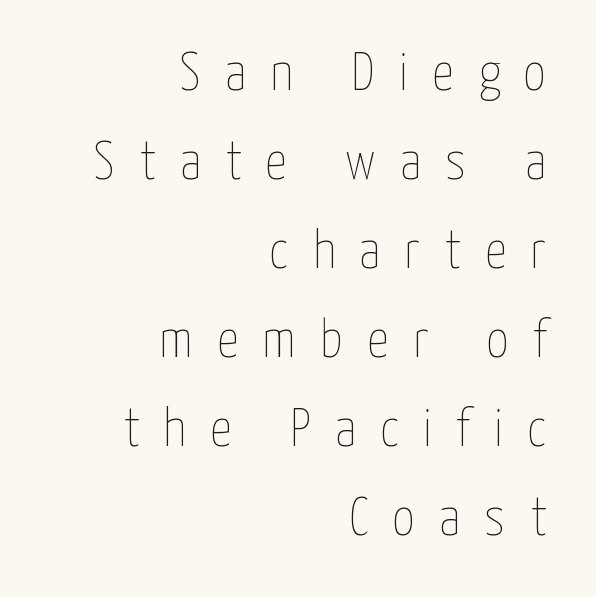
The image shows 54 px thin, condensed type, upright; set right-aligned, normal line spacing (1.65x), unusually wide letter spacing (+0.45 em), not underlined; low stroke contrast and a medium x-height.
